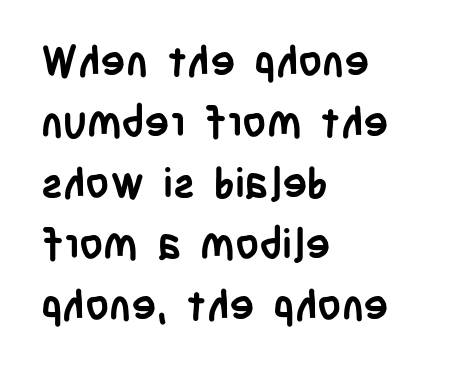
The image shows 42 px semibold, condensed sans-serif type, upright; set left-aligned, normal line spacing (1.45x), normal letter spacing, not underlined; low stroke contrast and a large x-height.
